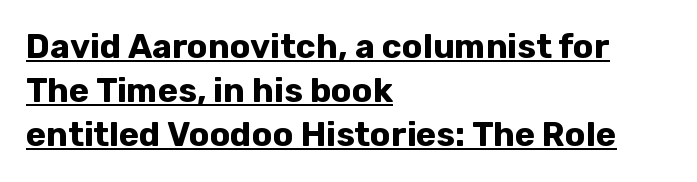
{"serif": "no", "italic": "no", "bold": "yes", "weight": "bold", "width": "normal", "stroke_contrast": "low", "x_height": "medium", "monospaced": "no", "underline": "yes", "align": "left", "line_spacing": "normal", "line_spacing_ratio": 1.3, "letter_spacing": "normal", "letter_spacing_em": 0.0, "glyph_px": 34}
